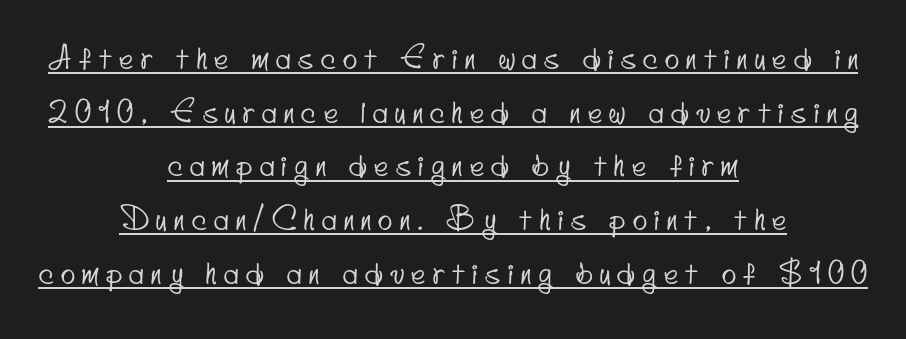
Q: Is the typeface a serif or a sans-serif typeface? A: Sans-serif.
Q: Is the text underlined? A: Yes.
Q: How is the paragraph aligned? A: Centered.
Q: Is the spacing between letters normal or unusually wide? A: Unusually wide.
Q: Width (condensed, normal, or wide)? A: Condensed.
Q: Stroke contrast? A: Low.
Q: x-height? A: Small.
Q: Monospaced? A: No.
